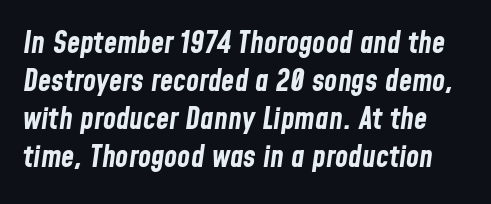
{"italic": "yes", "lean": "right", "slant_degrees": 8, "bold": "yes", "weight": "bold", "width": "condensed", "stroke_contrast": "low", "x_height": "medium", "monospaced": "no", "underline": "no", "line_spacing": "normal", "line_spacing_ratio": 1.27, "letter_spacing": "normal", "letter_spacing_em": 0.0, "glyph_px": 30}
